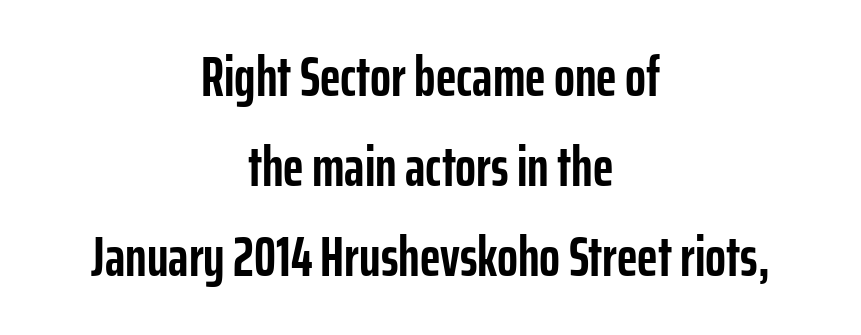
A sans-serif font was chosen for this passage. Interline gaps are of average width in this sample. Both edges are ragged and mirror each other, which tells us the setting is centered. Glance below the letters and you will spot only blank space.
